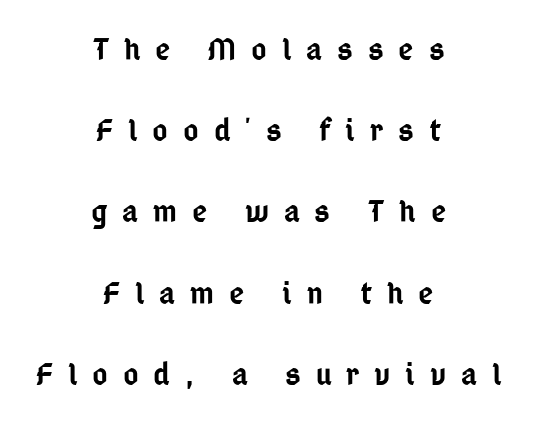
The image shows 33 px semibold, condensed sans-serif type, upright; set centered, loose line spacing (2.46x), unusually wide letter spacing (+0.45 em), not underlined; low stroke contrast and a medium x-height.
